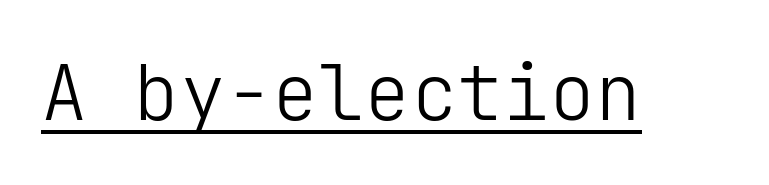
{"serif": "no", "italic": "no", "bold": "no", "weight": "light", "width": "normal", "stroke_contrast": "low", "x_height": "medium", "underline": "yes", "letter_spacing": "normal", "letter_spacing_em": 0.0, "glyph_px": 77}
